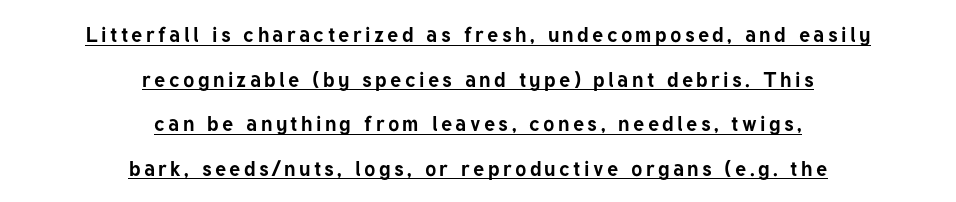
The typesetter has applied underlining to the passage shown. Stroke thickness is high; the sample reads as a true bold. Is there much room between lines? Yes — plenty of vertical air separates them. Caption: multi-line text, centered on the measure. It's the straight-up-and-down kind of type.
